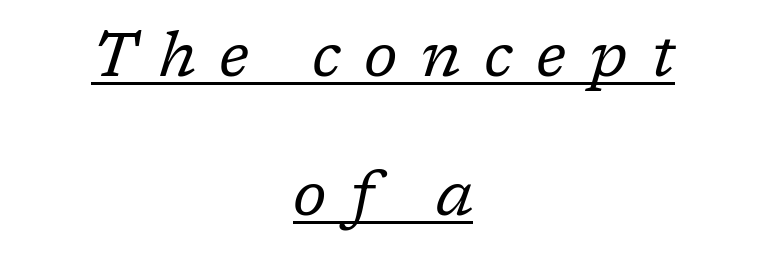
Q: Is the text bold? A: No.
Q: Is the text italic (slanted)? A: Yes, it leans right by about 17 degrees.
Q: Is the typeface a serif or a sans-serif typeface? A: Serif.
Q: Is the text underlined? A: Yes.
Q: How is the paragraph aligned? A: Centered.
Q: Is the spacing between letters normal or unusually wide? A: Unusually wide.
Q: Is the spacing between lines tight, normal or loose? A: Loose.
Q: Width (condensed, normal, or wide)? A: Normal.
Q: Stroke contrast? A: Low.
Q: x-height? A: Medium.
Q: Monospaced? A: No.
